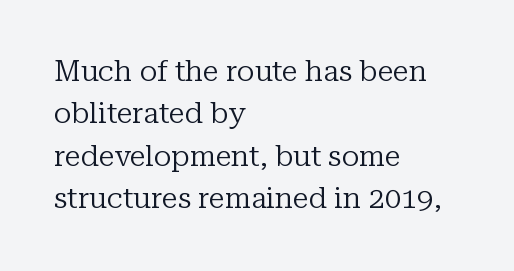
Q: Is the text bold? A: No.
Q: Is the text italic (slanted)? A: No, it is upright.
Q: Is the typeface a serif or a sans-serif typeface? A: Serif.
Q: Is the text underlined? A: No.
Q: How is the paragraph aligned? A: Left-aligned.
Q: Is the spacing between letters normal or unusually wide? A: Normal.
Q: Is the spacing between lines tight, normal or loose? A: Normal.
Q: Width (condensed, normal, or wide)? A: Normal.
Q: Stroke contrast? A: Low.
Q: x-height? A: Medium.
Q: Monospaced? A: No.
